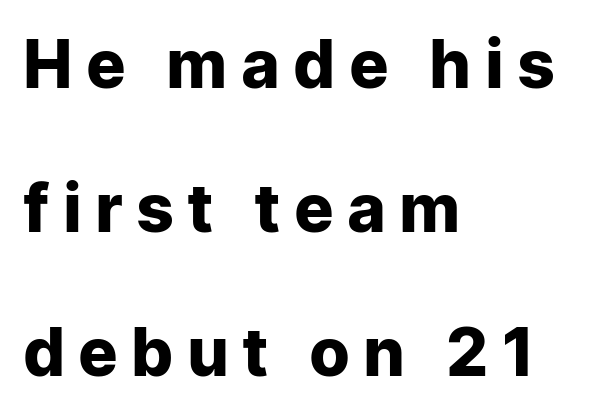
This sample is left-justified, so line endings fall wherever the words run out. The area under the type is left untouched. Strokes here are thick enough to call this a true bold. This rendering widens character spacing well past its baseline value. Posture: vertical. A typesetter would call this proportional, since set widths differ per character.
